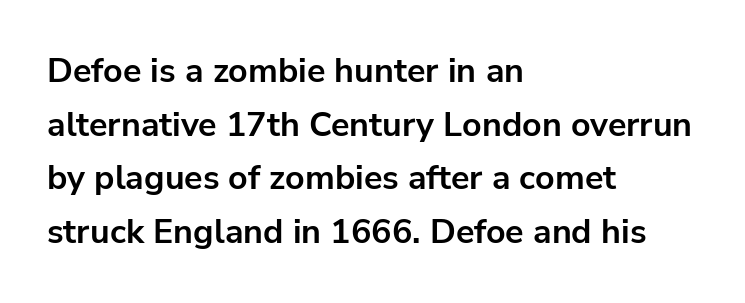
The image shows 34 px bold sans-serif type, upright; set left-aligned, normal line spacing (1.58x), normal letter spacing, not underlined; low stroke contrast and a medium x-height.
